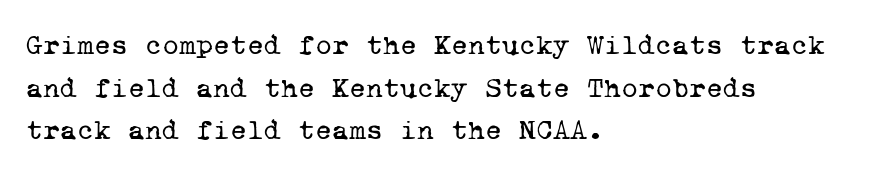
{"serif": "yes", "bold": "no", "weight": "regular", "width": "normal", "stroke_contrast": "low", "x_height": "medium", "monospaced": "yes", "underline": "no", "align": "left", "line_spacing": "normal", "line_spacing_ratio": 1.47, "letter_spacing": "normal", "letter_spacing_em": 0.0, "glyph_px": 29}
